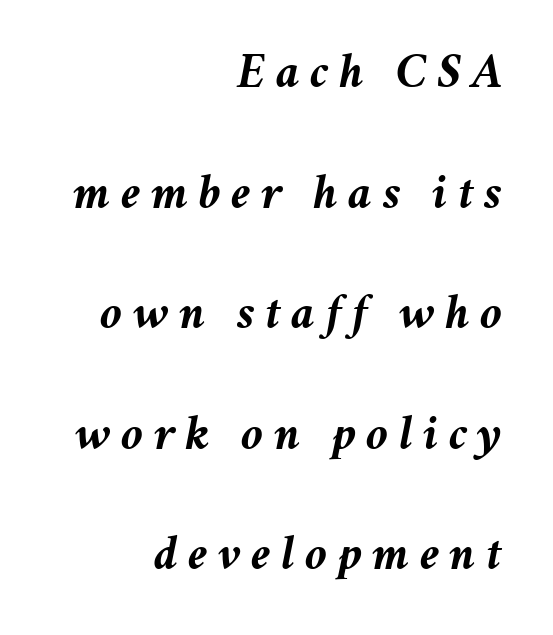
Q: Is the text bold? A: Yes.
Q: Is the text italic (slanted)? A: Yes, it leans right by about 11 degrees.
Q: Is the text underlined? A: No.
Q: How is the paragraph aligned? A: Right-aligned.
Q: Is the spacing between letters normal or unusually wide? A: Unusually wide.
Q: Is the spacing between lines tight, normal or loose? A: Loose.
Q: Width (condensed, normal, or wide)? A: Normal.
Q: Stroke contrast? A: Medium.
Q: x-height? A: Medium.
Q: Monospaced? A: No.
